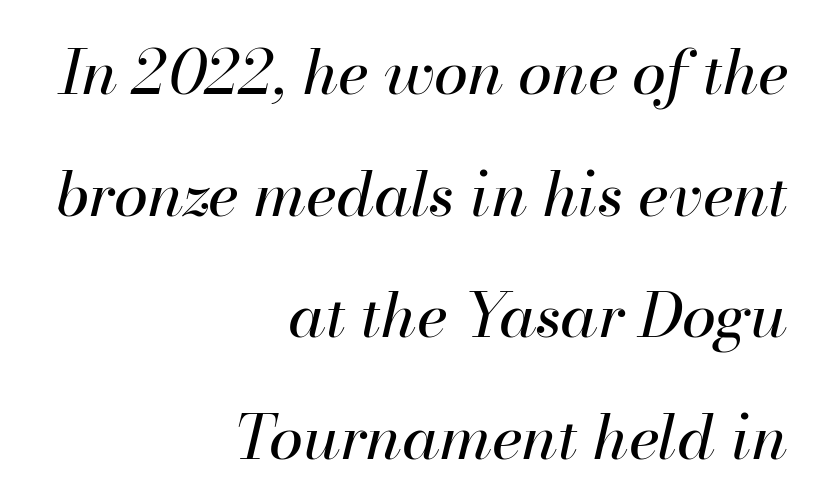
The image shows 62 px regular-weight type, italic (leaning right); set right-aligned, loose line spacing (1.96x), normal letter spacing, not underlined; high stroke contrast and a small x-height.
